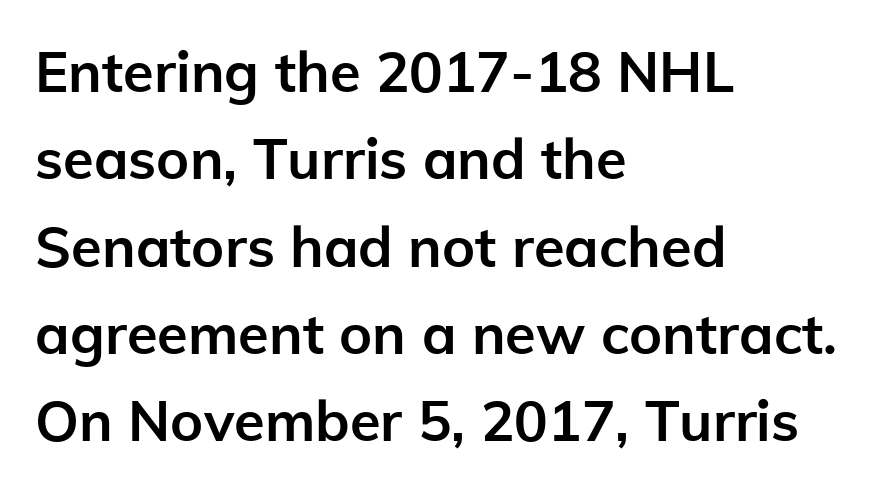
The image shows 56 px semibold sans-serif type, upright; set left-aligned, normal line spacing (1.56x), normal letter spacing, not underlined; low stroke contrast and a medium x-height.
